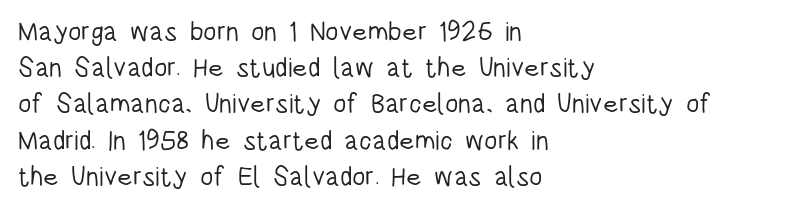
The strokes carry an ordinary text weight at most. Teacher's note: observe the even left margin — that is flush-left alignment. The lines sit at an ordinary, default distance from one another. Does extra space separate the letters? No, they use regular spacing. Posture: vertical. The specimen omits any rule beneath the text block's lines.
